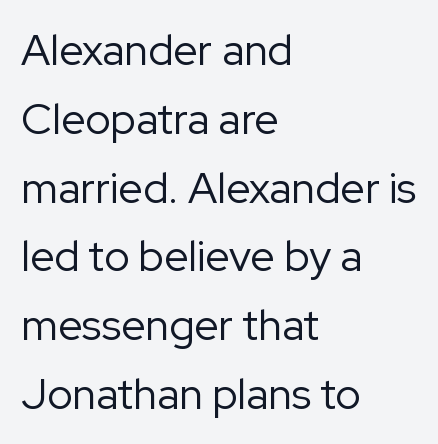
The image shows 43 px regular-weight sans-serif type, upright; set left-aligned, normal line spacing (1.6x), normal letter spacing, not underlined; low stroke contrast and a medium x-height.
